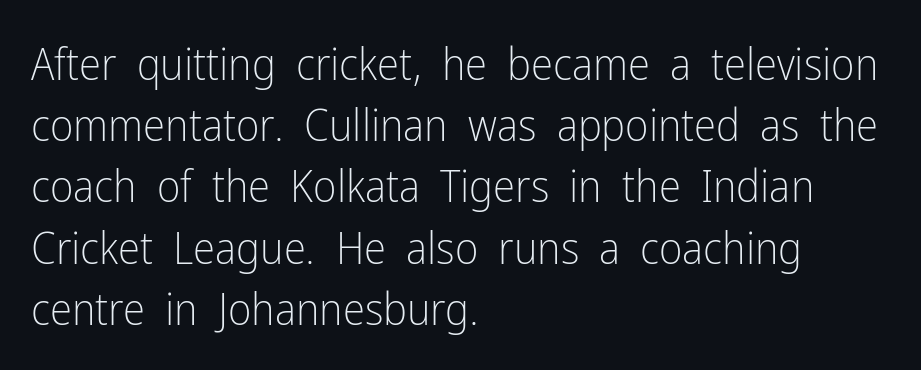
{"serif": "no", "italic": "no", "bold": "no", "weight": "light", "width": "condensed", "stroke_contrast": "low", "x_height": "medium", "monospaced": "no", "underline": "no", "align": "left", "line_spacing": "normal", "line_spacing_ratio": 1.36, "letter_spacing": "normal", "letter_spacing_em": 0.0, "glyph_px": 45}
